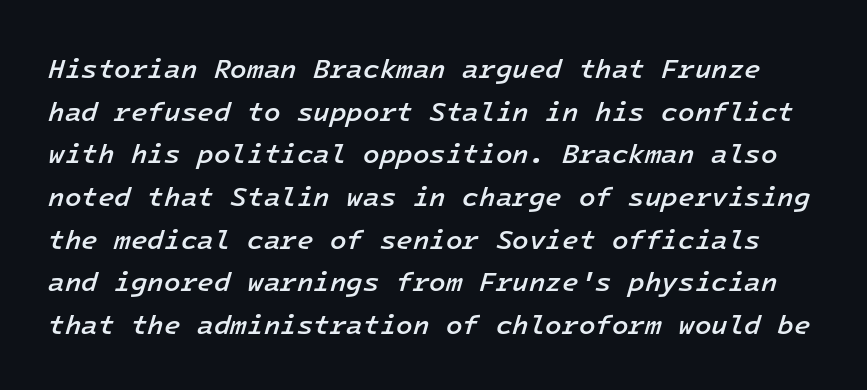
The image shows 27 px text type, italic (leaning right); set normal line spacing (1.58x), normal letter spacing, not underlined.
